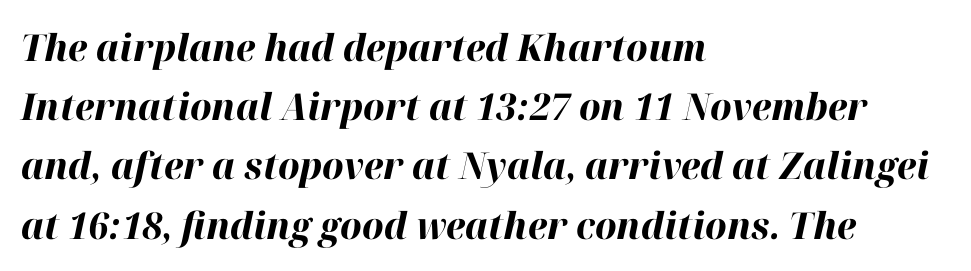
Q: Is the text bold? A: Yes.
Q: Is the text italic (slanted)? A: Yes, it leans right by about 12 degrees.
Q: Is the text underlined? A: No.
Q: How is the paragraph aligned? A: Left-aligned.
Q: Is the spacing between letters normal or unusually wide? A: Normal.
Q: Is the spacing between lines tight, normal or loose? A: Normal.
Q: Width (condensed, normal, or wide)? A: Normal.
Q: Stroke contrast? A: High.
Q: x-height? A: Medium.
Q: Monospaced? A: No.
